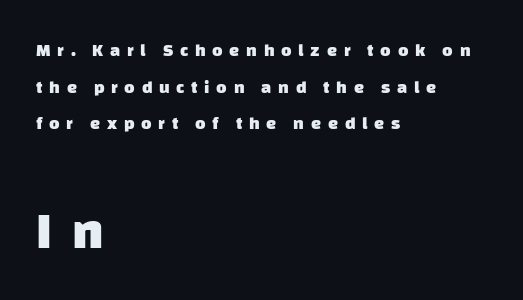
{"serif": "no", "bold": "yes", "weight": "heavy", "width": "normal", "stroke_contrast": "low", "x_height": "large", "monospaced": "no", "underline": "no", "align": "left", "line_spacing": "loose", "line_spacing_ratio": 2.04, "letter_spacing": "wide", "letter_spacing_em": 0.37, "larger_block": "second", "size_ratio": 2.94, "glyph_px": 53}
